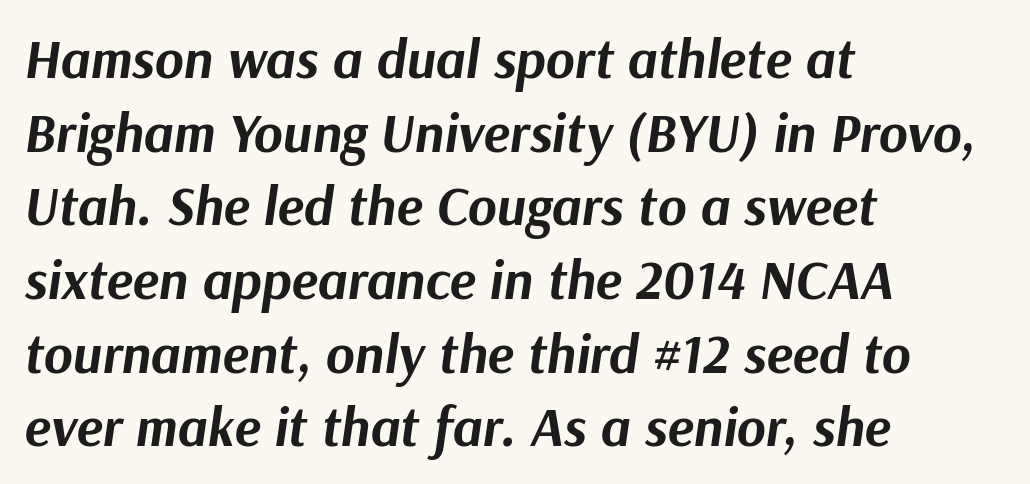
Q: Is the text bold? A: Yes.
Q: Is the text italic (slanted)? A: Yes, it leans right by about 9 degrees.
Q: Is the text underlined? A: No.
Q: How is the paragraph aligned? A: Left-aligned.
Q: Is the spacing between letters normal or unusually wide? A: Normal.
Q: Is the spacing between lines tight, normal or loose? A: Normal.
Q: Width (condensed, normal, or wide)? A: Normal.
Q: Stroke contrast? A: Medium.
Q: x-height? A: Medium.
Q: Monospaced? A: No.
